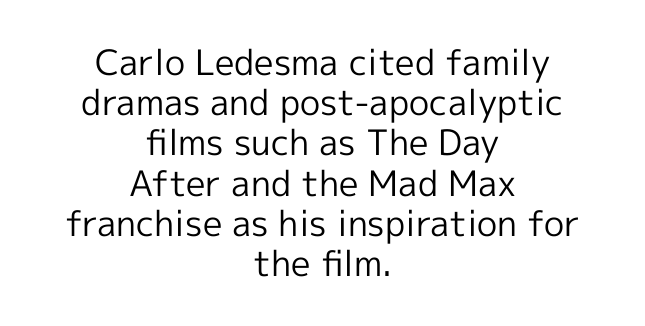
Q: Is the text bold? A: No.
Q: Is the text italic (slanted)? A: No, it is upright.
Q: Is the typeface a serif or a sans-serif typeface? A: Sans-serif.
Q: Is the text underlined? A: No.
Q: How is the paragraph aligned? A: Centered.
Q: Is the spacing between letters normal or unusually wide? A: Normal.
Q: Is the spacing between lines tight, normal or loose? A: Tight.
Q: Width (condensed, normal, or wide)? A: Normal.
Q: x-height? A: Medium.
Q: Monospaced? A: No.
